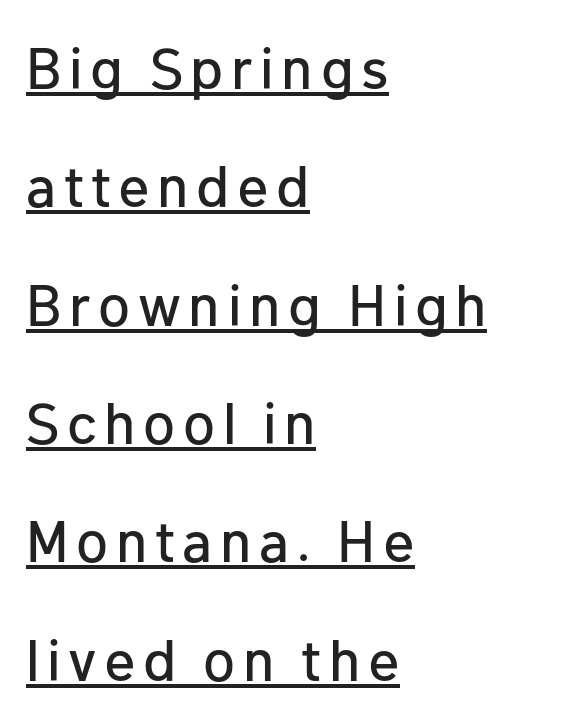
Q: Is the text italic (slanted)? A: No, it is upright.
Q: Is the typeface a serif or a sans-serif typeface? A: Sans-serif.
Q: Is the text underlined? A: Yes.
Q: How is the paragraph aligned? A: Left-aligned.
Q: Is the spacing between lines tight, normal or loose? A: Loose.
Q: Width (condensed, normal, or wide)? A: Normal.
Q: Stroke contrast? A: Low.
Q: x-height? A: Medium.
Q: Monospaced? A: No.
